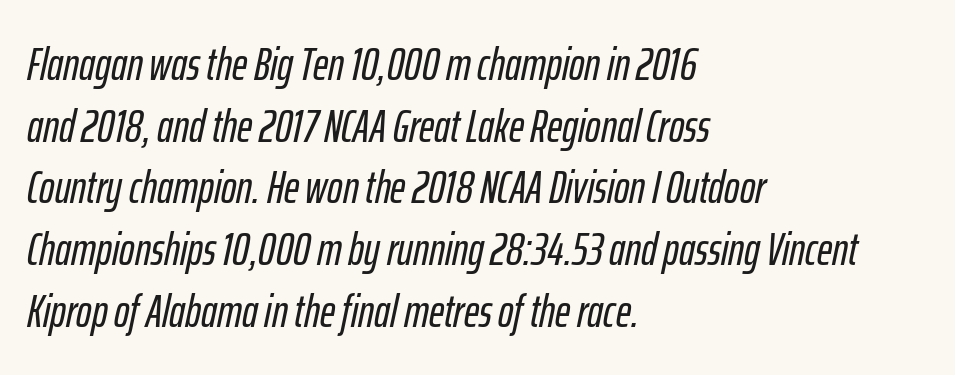
{"italic": "yes", "lean": "right", "slant_degrees": 12, "width": "condensed", "stroke_contrast": "low", "x_height": "medium", "monospaced": "no", "underline": "no", "align": "left", "line_spacing": "normal", "line_spacing_ratio": 1.34, "letter_spacing": "normal", "letter_spacing_em": 0.0, "glyph_px": 46}
